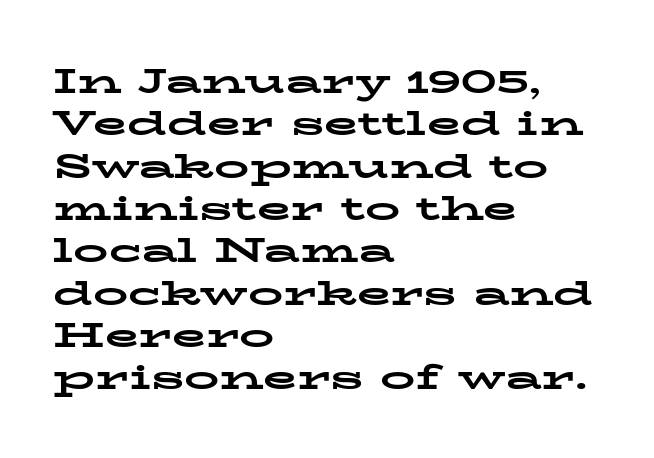
{"serif": "yes", "italic": "no", "bold": "yes", "weight": "bold", "width": "wide", "stroke_contrast": "low", "x_height": "medium", "monospaced": "no", "underline": "no", "align": "left", "line_spacing_ratio": 1.21, "letter_spacing": "normal", "letter_spacing_em": 0.0, "glyph_px": 35}
